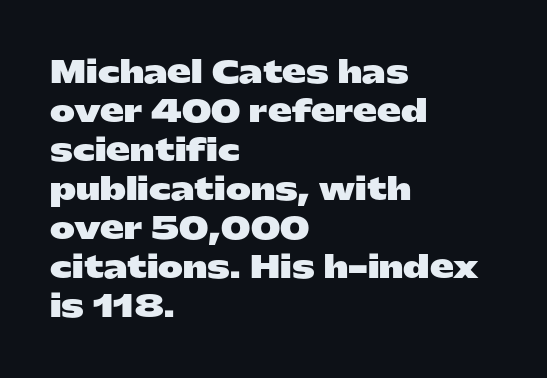
{"serif": "no", "italic": "no", "bold": "yes", "weight": "heavy", "width": "wide", "stroke_contrast": "low", "x_height": "medium", "monospaced": "no", "underline": "no", "align": "left", "line_spacing": "normal", "line_spacing_ratio": 1.3, "letter_spacing": "normal", "letter_spacing_em": 0.0, "glyph_px": 30}
